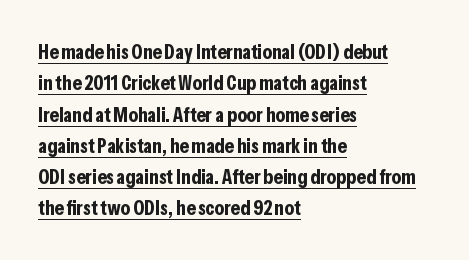
Q: Is the text bold? A: Yes.
Q: Is the text italic (slanted)? A: No, it is upright.
Q: Is the text underlined? A: Yes.
Q: How is the paragraph aligned? A: Left-aligned.
Q: Is the spacing between letters normal or unusually wide? A: Normal.
Q: Is the spacing between lines tight, normal or loose? A: Normal.
